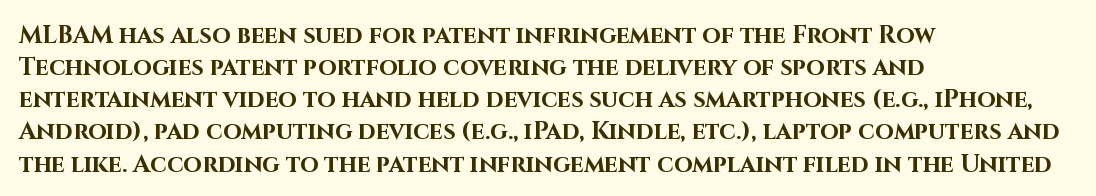
The image shows 24 px bold type, upright; set left-aligned, normal line spacing (1.34x), normal letter spacing, not underlined.
